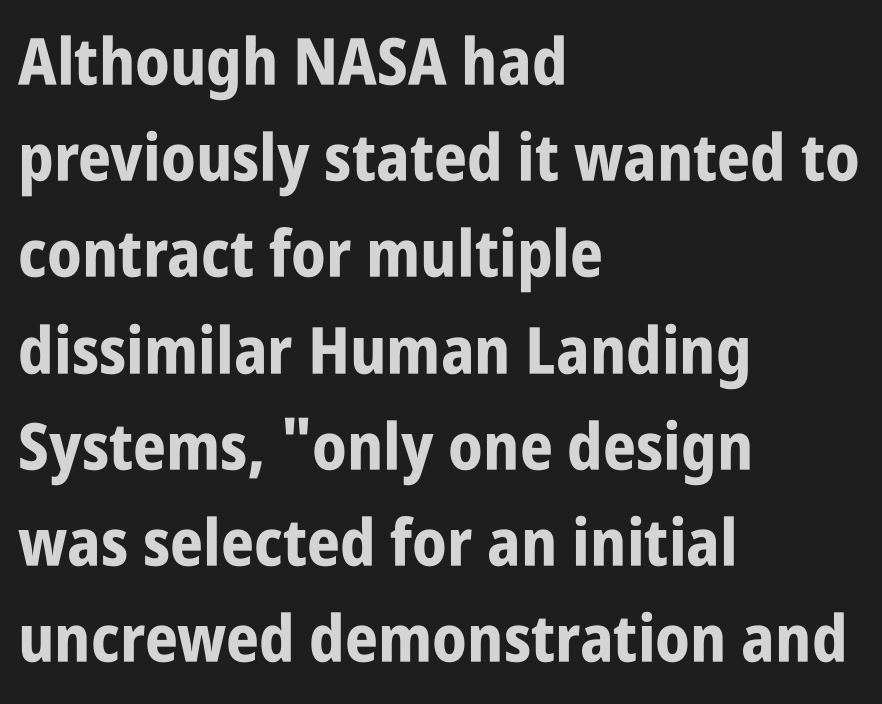
The space directly below the letters is spotless. Tall strokes in this sample are plumb rather than angled. Look at the bottom of the vertical strokes: they stop flat, with no serifs. The passage shown has conventional tracking throughout. This block has exactly the height ordinary leading produces.
